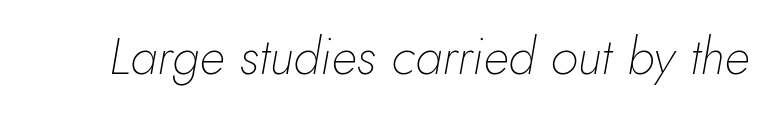
{"italic": "yes", "lean": "right", "slant_degrees": 10, "bold": "no", "weight": "thin", "width": "normal", "stroke_contrast": "low", "x_height": "small", "monospaced": "no", "underline": "no", "letter_spacing": "normal", "letter_spacing_em": 0.0, "glyph_px": 51}
